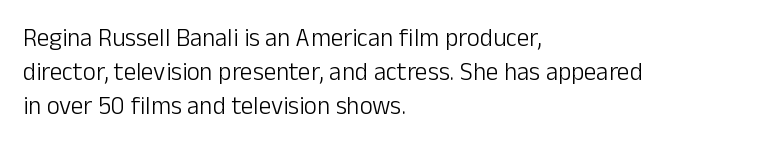
{"italic": "no", "bold": "no", "underline": "no", "align": "left", "line_spacing": "normal", "line_spacing_ratio": 1.37, "letter_spacing": "normal", "letter_spacing_em": 0.0, "glyph_px": 25}
